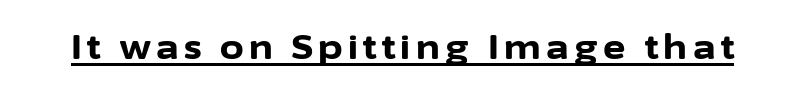
{"serif": "no", "italic": "no", "bold": "yes", "weight": "bold", "width": "normal", "stroke_contrast": "low", "x_height": "medium", "monospaced": "no", "underline": "yes", "glyph_px": 34}
